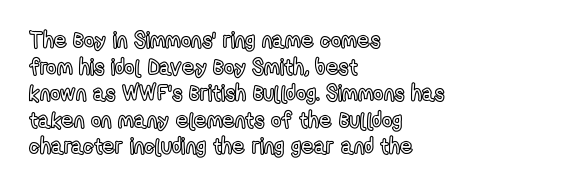
A student would call this left alignment; a typographer would say flush left, rag right. Nobody touched the tracking dial on this one. Tall strokes in this sample are plumb rather than angled. Descenders are the only things crossing below the line.
